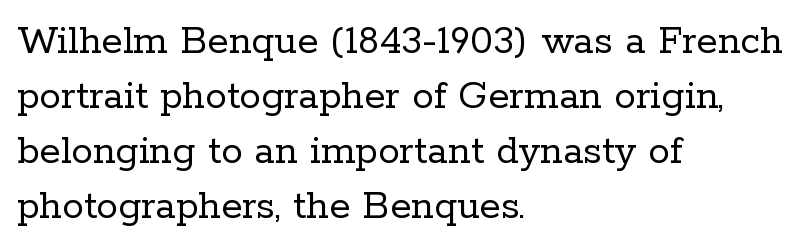
The image shows 43 px regular-weight serif type, upright; set left-aligned, normal line spacing (1.28x), normal letter spacing, not underlined; low stroke contrast and a medium x-height.
